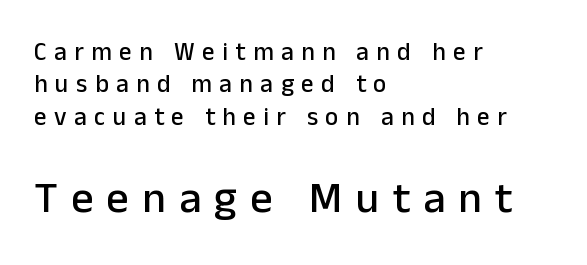
{"serif": "no", "italic": "no", "width": "normal", "stroke_contrast": "low", "x_height": "medium", "monospaced": "no", "underline": "no", "align": "left", "line_spacing": "normal", "line_spacing_ratio": 1.3, "letter_spacing": "wide", "letter_spacing_em": 0.3, "larger_block": "second", "size_ratio": 1.76, "glyph_px": 44}
